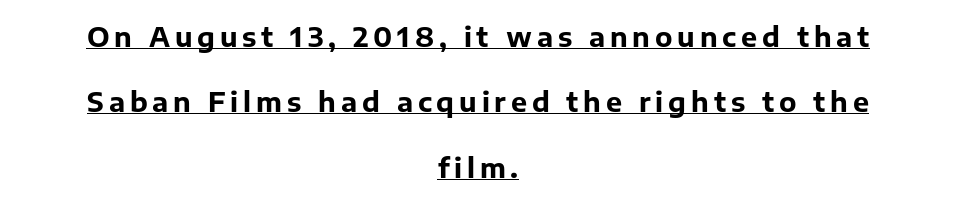
Notice how the passage keeps no hard edge, just a central spine. Designer's note — italics off, roman on. A baseline rule has been typeset under these characters. Airy leading. Its strokes are broad and dark, the hallmark of bold type.
